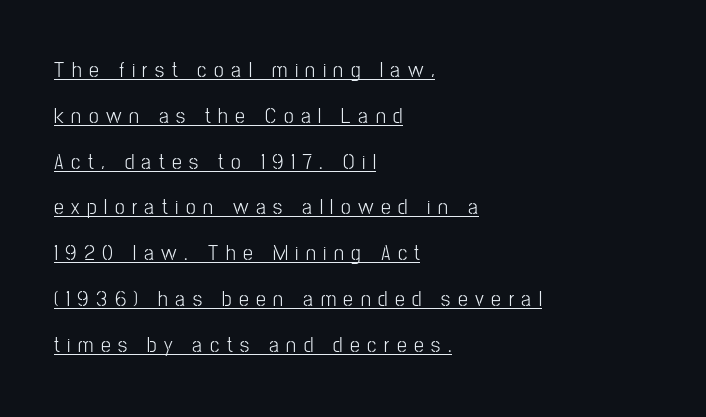
{"italic": "no", "bold": "no", "underline": "yes", "align": "left", "line_spacing": "loose", "line_spacing_ratio": 2.08, "letter_spacing": "wide", "letter_spacing_em": 0.34, "glyph_px": 22}
